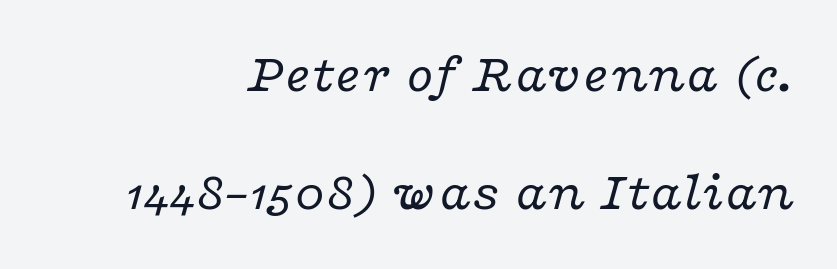
The image shows 55 px regular-weight, wide serif type, italic (leaning right); set right-aligned, loose line spacing (2.14x), normal letter spacing, not underlined; low stroke contrast and a medium x-height.
